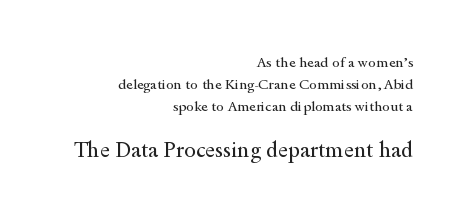
The face used here appears at its bigger size in the lower chunk. The letterforms sit at book weight or below. If you drew a ruler down the right edge, every line would touch it. Quick note: interline space is typical. The tracking reads as untouched default to a designer's eye. Lines of text with bare space underneath.
